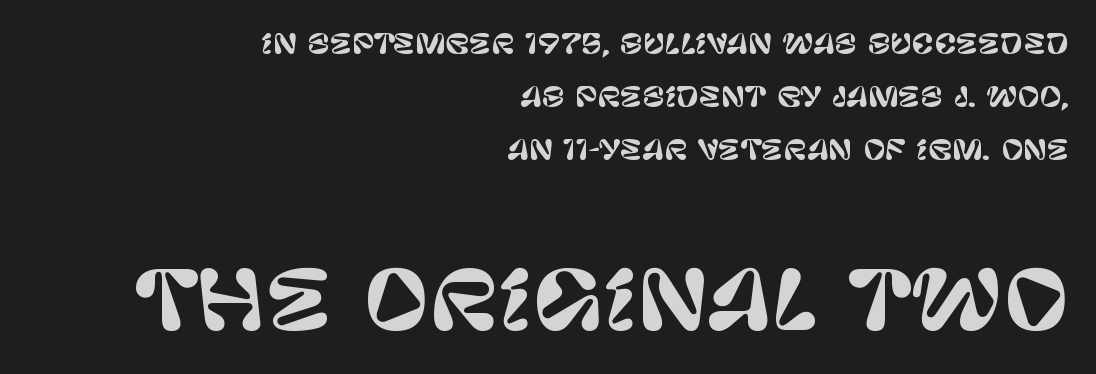
The image shows 80 px sans-serif type; set right-aligned, loose line spacing (1.96x), normal letter spacing, not underlined; the second (bottom) block is 2.96x larger; low stroke contrast and a large x-height.
